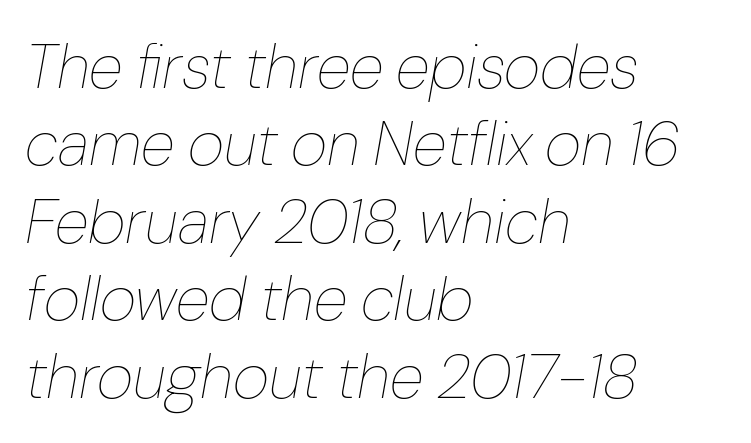
The image shows 63 px thin type, italic (leaning right); set left-aligned, line spacing 1.23x, normal letter spacing, not underlined; low stroke contrast and a medium x-height.
